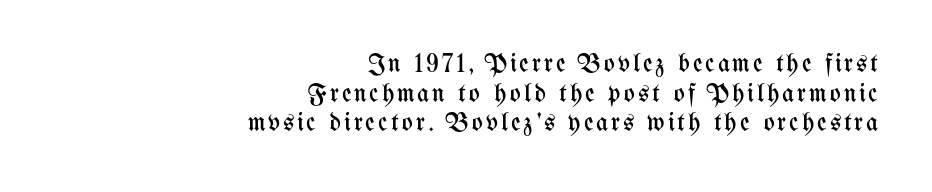
Q: Is the text bold? A: No.
Q: Is the text italic (slanted)? A: No, it is upright.
Q: Is the text underlined? A: No.
Q: How is the paragraph aligned? A: Right-aligned.
Q: Is the spacing between lines tight, normal or loose? A: Tight.
